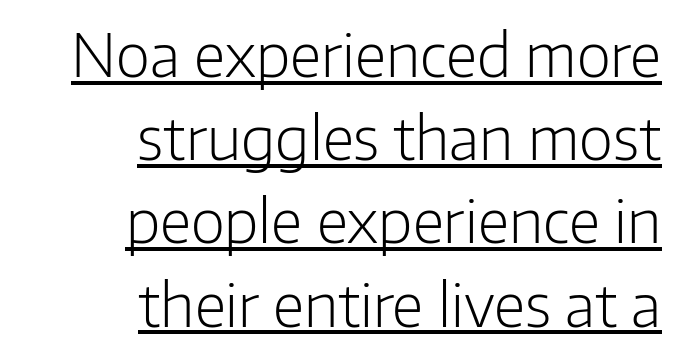
Honestly, the row spacing looks completely unremarkable. Underlining? Definitely there. Grotesque or geometric, the face here clearly has no serifs. Is the stroke heavy? The answer is a plain regular-or-lighter.
